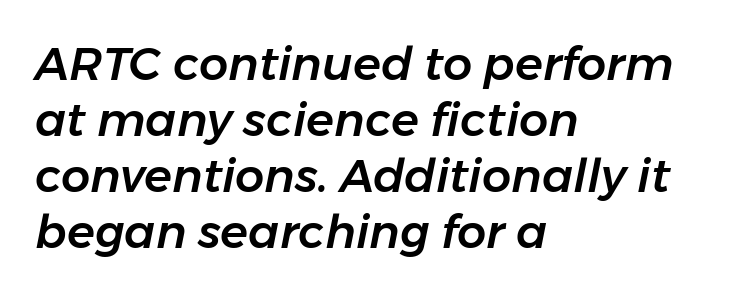
These lines are set flush left with a ragged right edge. Standard letterfit; no display-style spreading of the glyphs. Tall strokes in this sample are angled rather than plumb. A typesetter would call this proportional, since set widths differ per character. Lines of text with bare space underneath.
